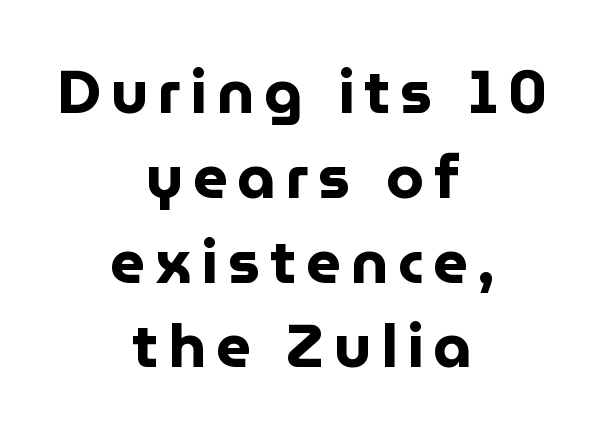
{"serif": "no", "italic": "no", "bold": "yes", "weight": "bold", "width": "normal", "stroke_contrast": "low", "x_height": "medium", "monospaced": "no", "underline": "no", "align": "center", "line_spacing": "normal", "line_spacing_ratio": 1.39, "glyph_px": 61}
